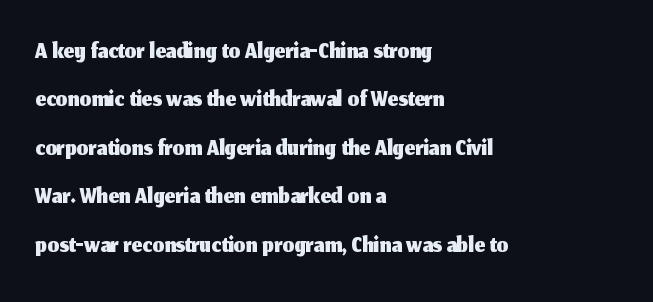
Tracking value appears to be zero — textbook default spacing. Casual observation: everything's shoved over to the left. Words float on clear page, feet unadorned. Horizontal bands of white between lines are of average thickness. The face used here is a sans, in the tradition of grotesques and geometrics. The specimen reads as upright at a glance.
